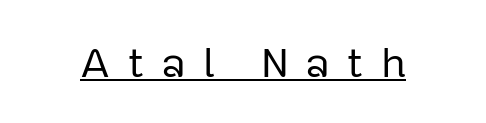
{"serif": "no", "italic": "no", "bold": "no", "weight": "regular", "width": "normal", "stroke_contrast": "low", "x_height": "medium", "monospaced": "no", "underline": "yes", "letter_spacing": "wide", "letter_spacing_em": 0.38, "glyph_px": 43}
